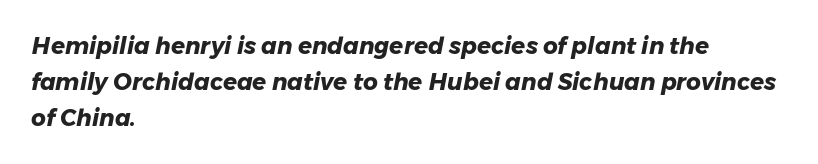
The baseline area is clear. Students, note that the glyphs here touch the page at normal intervals. Emphasis-style slanted type is in use. Every row of glyphs begins at an identical x-position on the left. Emphasis by weight is at full strength: bold. Does the leading feel generous? No, just average.
